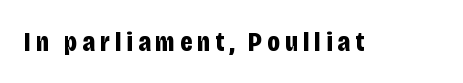
The rendering uses natural spacing where letterforms have individual widths. The specimen omits any rule beneath the text block's lines. Type style note: lacks serifs. Posture: straight, roman, zero tilt.
